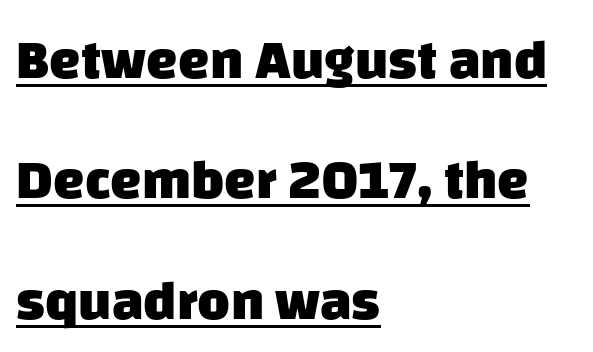
In terms of weight, the rendering is a true, heavy bold. Interline gaps are noticeably wide in this sample. No feet cap the strokes, marking this as sans-serif type. Nobody touched the tracking dial on this one.
